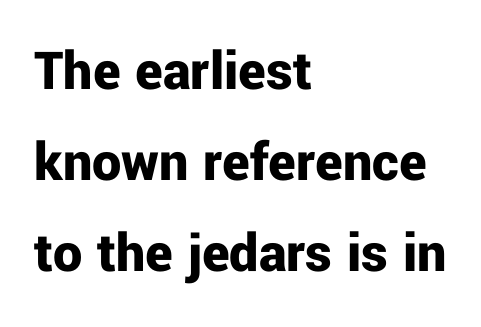
Q: Is the text bold? A: Yes.
Q: Is the text italic (slanted)? A: No, it is upright.
Q: Is the typeface a serif or a sans-serif typeface? A: Sans-serif.
Q: Is the text underlined? A: No.
Q: How is the paragraph aligned? A: Left-aligned.
Q: Is the spacing between letters normal or unusually wide? A: Normal.
Q: Is the spacing between lines tight, normal or loose? A: Normal.
Q: Width (condensed, normal, or wide)? A: Normal.
Q: Stroke contrast? A: Low.
Q: x-height? A: Medium.
Q: Monospaced? A: No.
